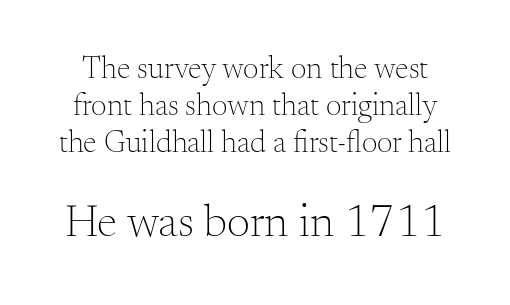
{"serif": "yes", "italic": "no", "bold": "no", "weight": "light", "width": "normal", "stroke_contrast": "medium", "x_height": "small", "monospaced": "no", "underline": "no", "line_spacing_ratio": 1.19, "letter_spacing": "normal", "letter_spacing_em": 0.0, "larger_block": "second", "size_ratio": 1.48, "glyph_px": 46}
